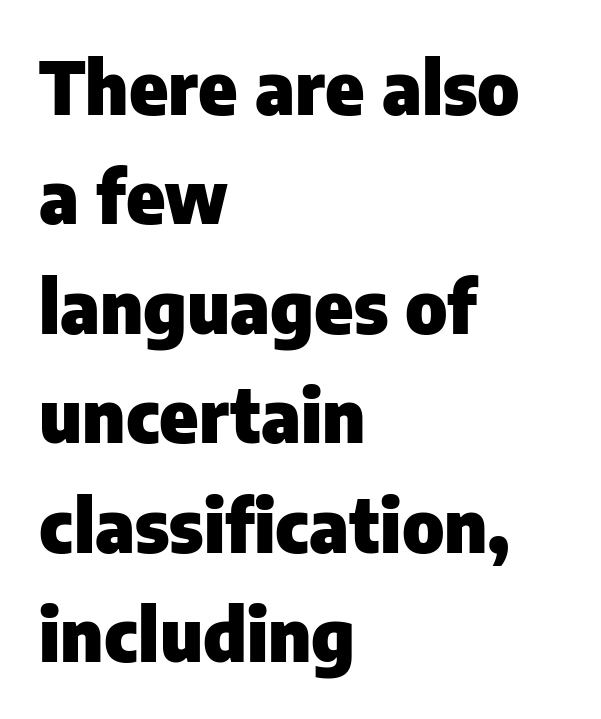
Bare-footed words on every line. Here the designer chose a conventional face with non-uniform glyph widths. The typesetting leans heavy: a genuine bold. The rendering anchors every line to the left-hand side.
